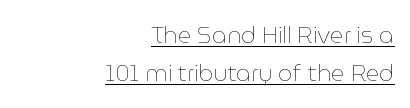
The image shows 23 px text type, upright; set right-aligned, normal line spacing (1.65x), normal letter spacing, underlined.
